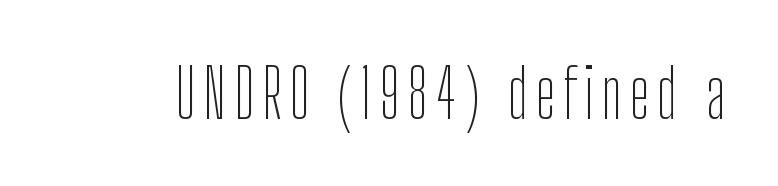
{"serif": "no", "italic": "no", "bold": "no", "weight": "thin", "width": "condensed", "stroke_contrast": "low", "x_height": "medium", "monospaced": "no", "underline": "no", "glyph_px": 68}
